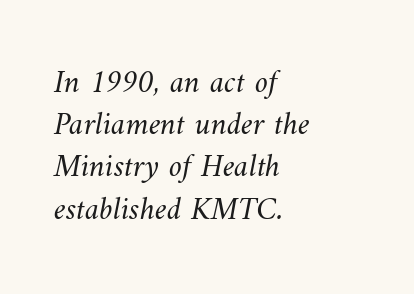
The image shows 33 px light type; set left-aligned, normal line spacing (1.28x), normal letter spacing, not underlined; medium stroke contrast and a small x-height.
